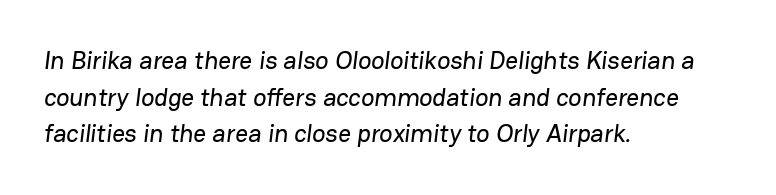
{"underline": "no", "align": "left", "line_spacing": "normal", "line_spacing_ratio": 1.47, "letter_spacing": "normal", "letter_spacing_em": 0.0, "glyph_px": 25}
